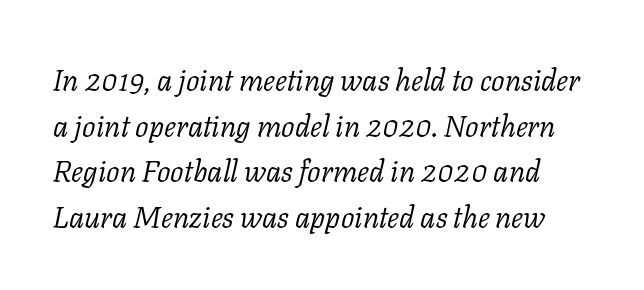
{"serif": "yes", "italic": "yes", "lean": "right", "slant_degrees": 11, "bold": "no", "weight": "light", "width": "normal", "stroke_contrast": "low", "x_height": "medium", "monospaced": "no", "underline": "no", "line_spacing": "normal", "line_spacing_ratio": 1.52, "letter_spacing": "normal", "letter_spacing_em": 0.0, "glyph_px": 30}
